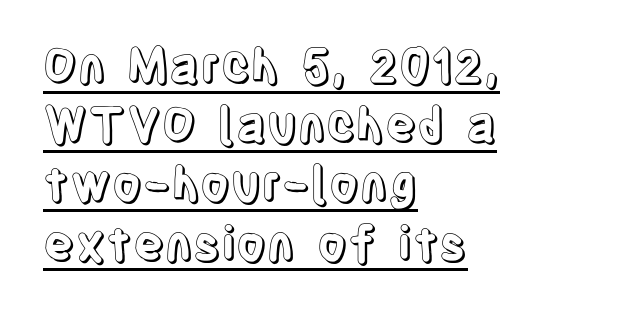
What's the leading like? Ordinary, nothing unusual. Nobody touched the tracking dial on this one. Beneath each row of characters lies a ruled line. Characters remain perfectly vertical along every line. Spacing verdict: proportional, widths tailored to each character. All the whitespace from short lines collects on the right.
